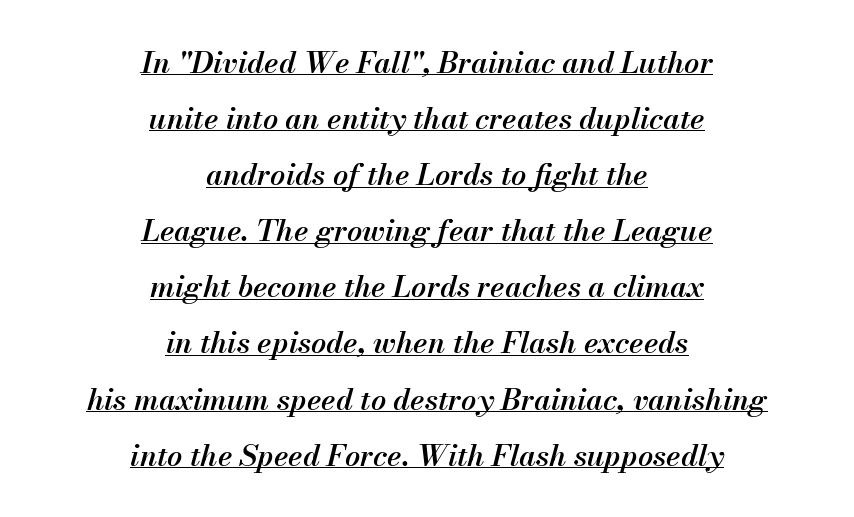
The image shows 30 px semibold type, italic (leaning right); set centered, line spacing 1.87x, normal letter spacing, underlined; medium stroke contrast and a small x-height.
